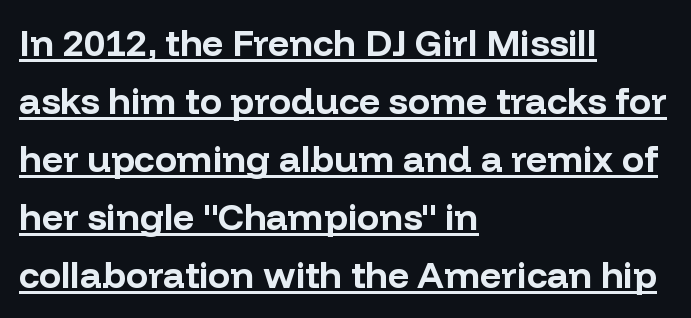
The image shows 37 px bold sans-serif type, upright; set left-aligned, normal line spacing (1.57x), normal letter spacing, underlined; low stroke contrast and a medium x-height.
